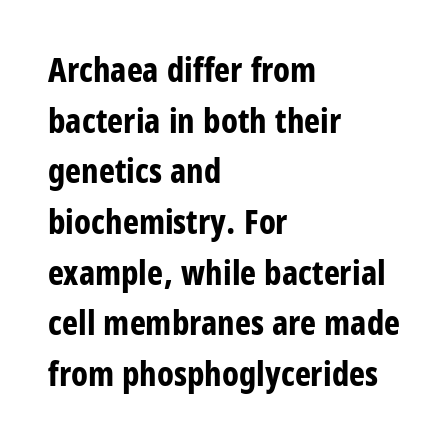
The words here are not underlined. Typesetter's note: full bold, strokes at maximum text heaviness. Italic? Not at all — the glyphs are vertical. Looks like regular typesetting: each glyph gets only the width it needs.
